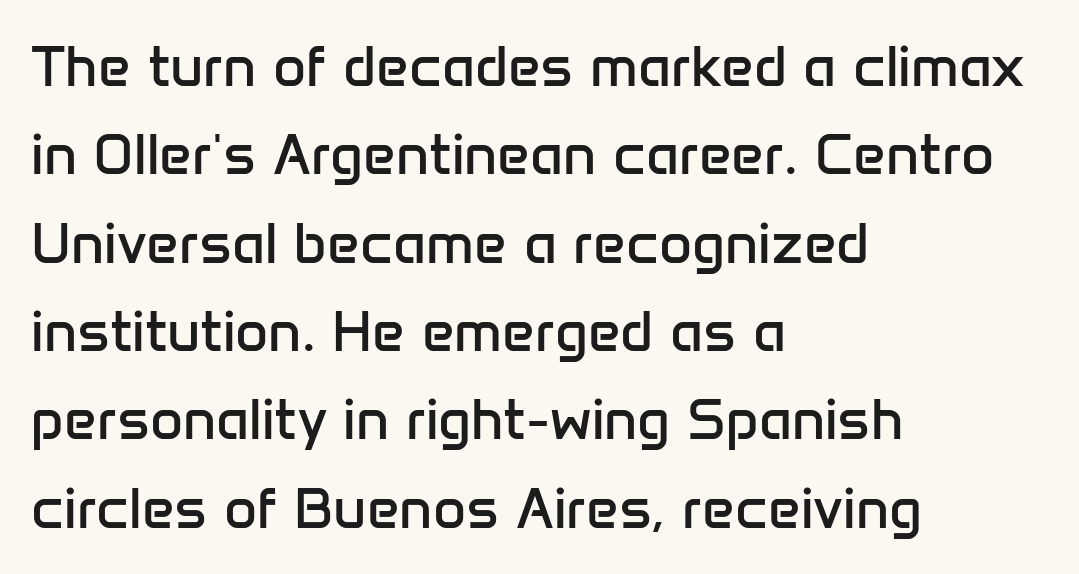
{"serif": "no", "italic": "no", "bold": "no", "weight": "regular", "width": "normal", "stroke_contrast": "low", "x_height": "medium", "monospaced": "no", "underline": "no", "align": "left", "line_spacing": "normal", "line_spacing_ratio": 1.55, "letter_spacing": "normal", "letter_spacing_em": 0.0, "glyph_px": 57}
